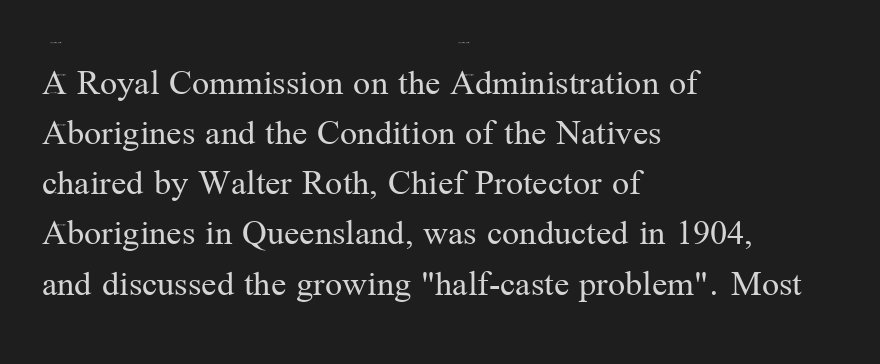
The image shows 38 px regular-weight serif type, upright; set left-aligned, normal line spacing (1.32x), normal letter spacing, not underlined; medium stroke contrast and a medium x-height.
